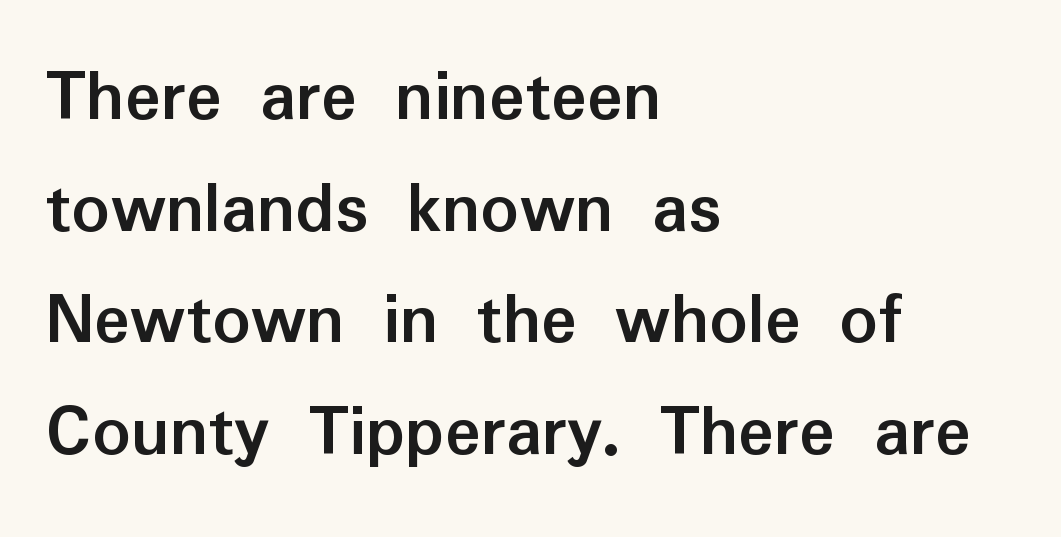
The image shows 75 px semibold sans-serif type, upright; set left-aligned, normal line spacing (1.49x), normal letter spacing, not underlined; low stroke contrast and a medium x-height.
